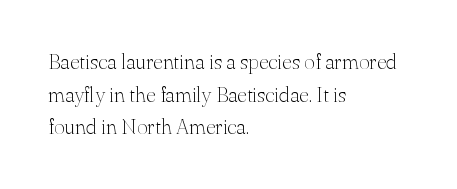
The axis of the letterforms is exactly vertical. Here the glyphs are tracked normally, forming tight word shapes. Descenders hang freely into open space. Line beginnings align vertically; line endings do not. The rows are spaced the way most documents space them.
